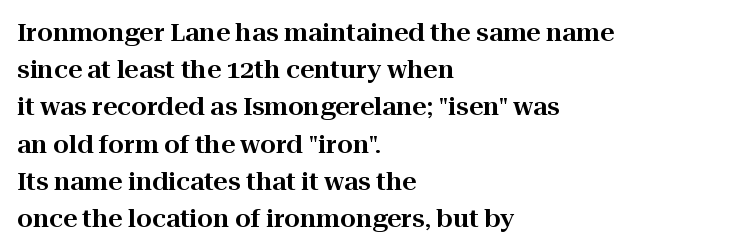
Q: Is the text italic (slanted)? A: No, it is upright.
Q: Is the text underlined? A: No.
Q: How is the paragraph aligned? A: Left-aligned.
Q: Is the spacing between letters normal or unusually wide? A: Normal.
Q: Is the spacing between lines tight, normal or loose? A: Normal.
